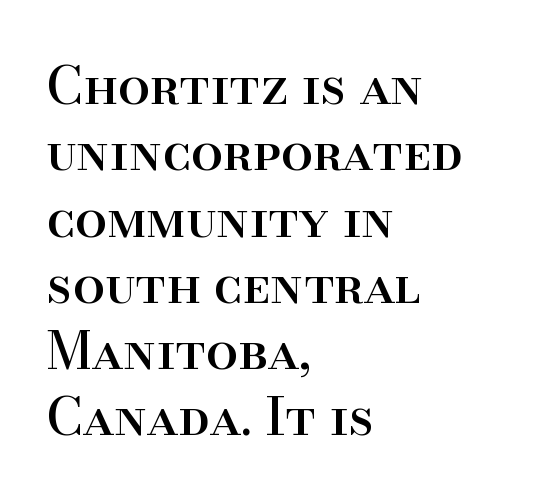
{"serif": "yes", "italic": "no", "width": "normal", "stroke_contrast": "high", "x_height": "small", "monospaced": "no", "underline": "no", "align": "left", "line_spacing": "normal", "line_spacing_ratio": 1.3, "letter_spacing": "normal", "letter_spacing_em": 0.0, "glyph_px": 51}
